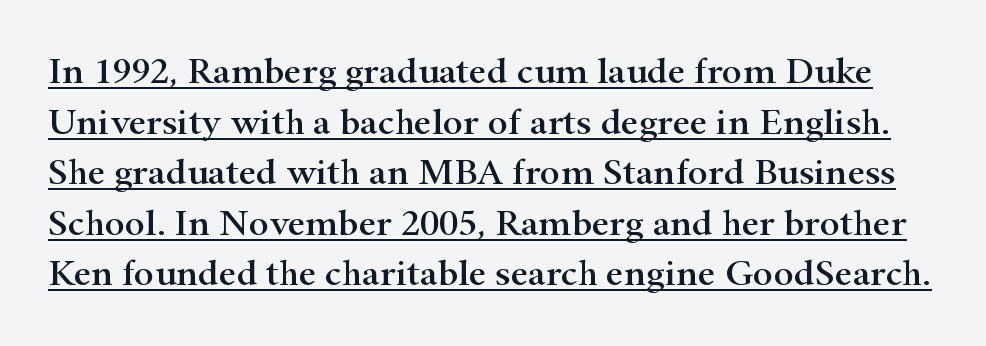
Q: Is the text italic (slanted)? A: No, it is upright.
Q: Is the typeface a serif or a sans-serif typeface? A: Serif.
Q: Is the text underlined? A: Yes.
Q: Is the spacing between letters normal or unusually wide? A: Normal.
Q: Is the spacing between lines tight, normal or loose? A: Normal.
Q: Width (condensed, normal, or wide)? A: Wide.
Q: Stroke contrast? A: High.
Q: x-height? A: Small.
Q: Monospaced? A: No.
